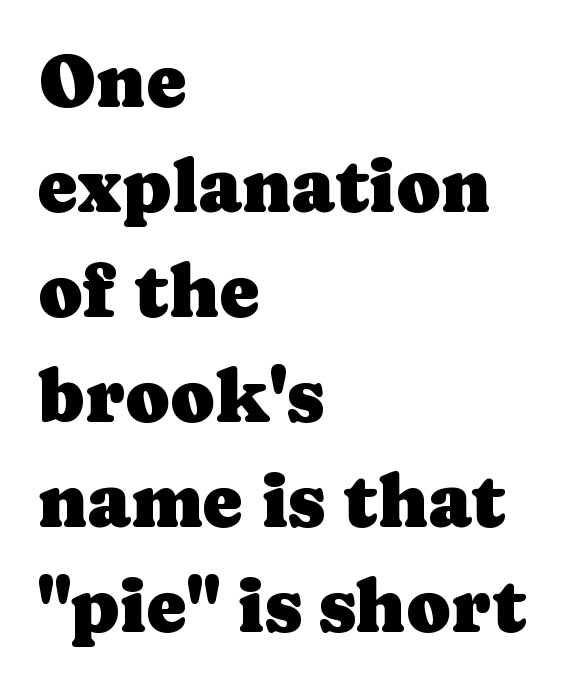
The image shows 75 px serif type, upright; set left-aligned, normal line spacing (1.4x), normal letter spacing, not underlined; low stroke contrast and a medium x-height.
